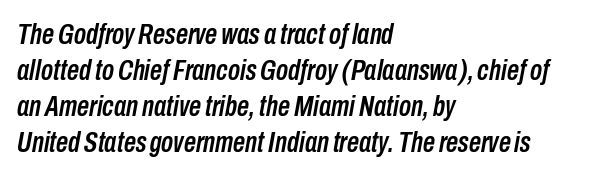
The image shows 30 px condensed type, italic (leaning right); set left-aligned, line spacing 1.2x, normal letter spacing, not underlined; low stroke contrast and a medium x-height.
